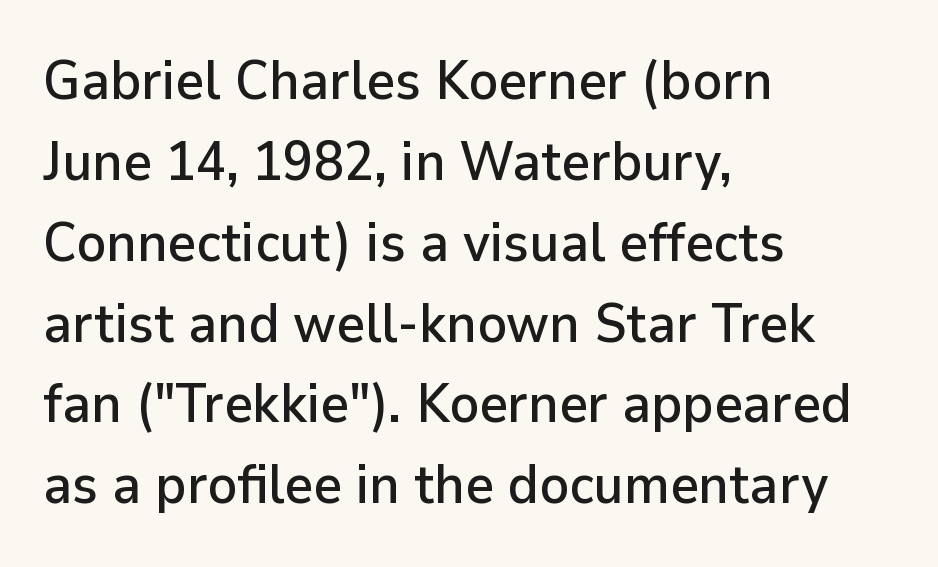
Rule under the text: the space is simply empty. The text was rendered using a sans face with plain stroke endings. Tracking here is standard; glyphs follow each other at the usual distance. A typesetter would call this proportional, since set widths differ per character. The rendering anchors every line to the left-hand side. Vertically, the passage feels balanced, rows spaced as you'd expect.
